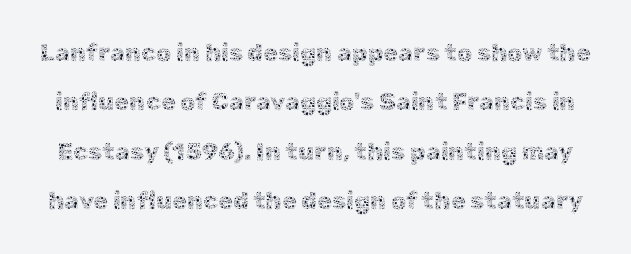
The image shows 24 px text type, upright; set loose line spacing (2.06x), normal letter spacing, not underlined.
